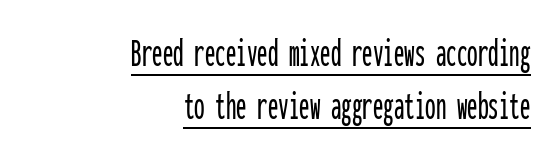
{"serif": "no", "italic": "no", "width": "condensed", "stroke_contrast": "low", "x_height": "medium", "monospaced": "yes", "underline": "yes", "align": "right", "line_spacing": "normal", "line_spacing_ratio": 1.27, "letter_spacing": "normal", "letter_spacing_em": 0.0, "glyph_px": 42}
